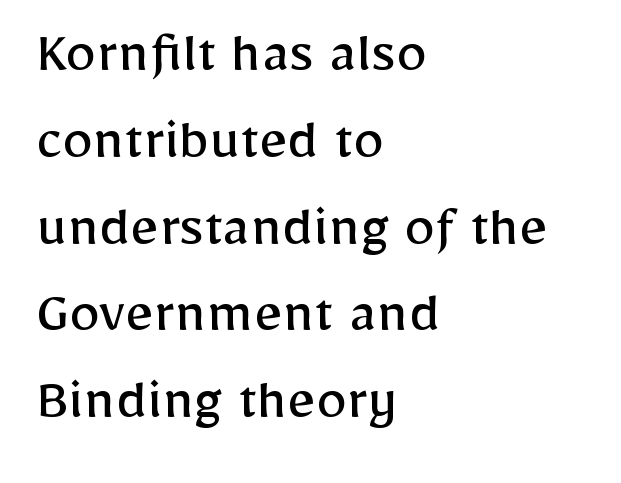
The image shows 62 px regular-weight sans-serif type, upright; set left-aligned, normal line spacing (1.4x), normal letter spacing, not underlined; low stroke contrast and a medium x-height.
